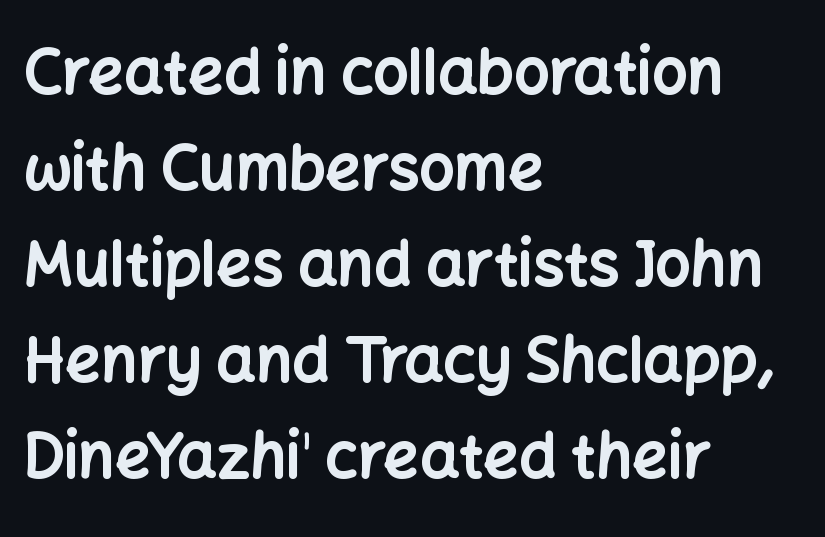
The image shows 62 px bold sans-serif type, upright; set left-aligned, normal line spacing (1.55x), normal letter spacing, not underlined; low stroke contrast and a medium x-height.
